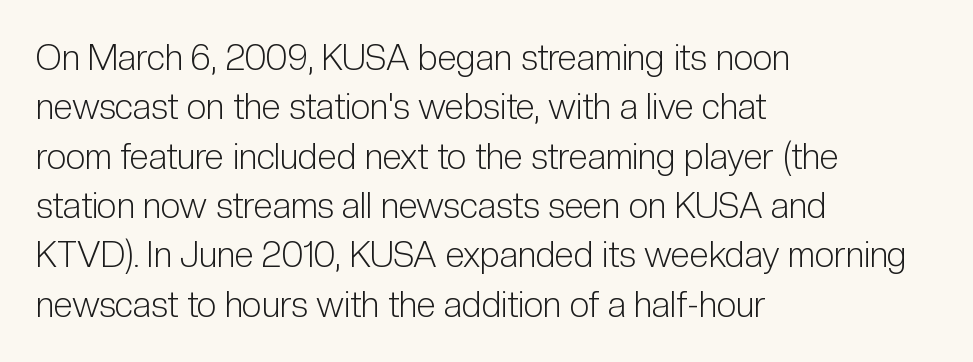
Q: Is the text bold? A: No.
Q: Is the text italic (slanted)? A: No, it is upright.
Q: Is the typeface a serif or a sans-serif typeface? A: Sans-serif.
Q: Is the text underlined? A: No.
Q: How is the paragraph aligned? A: Left-aligned.
Q: Is the spacing between letters normal or unusually wide? A: Normal.
Q: Is the spacing between lines tight, normal or loose? A: Normal.
Q: Width (condensed, normal, or wide)? A: Condensed.
Q: Stroke contrast? A: Low.
Q: x-height? A: Medium.
Q: Monospaced? A: No.
